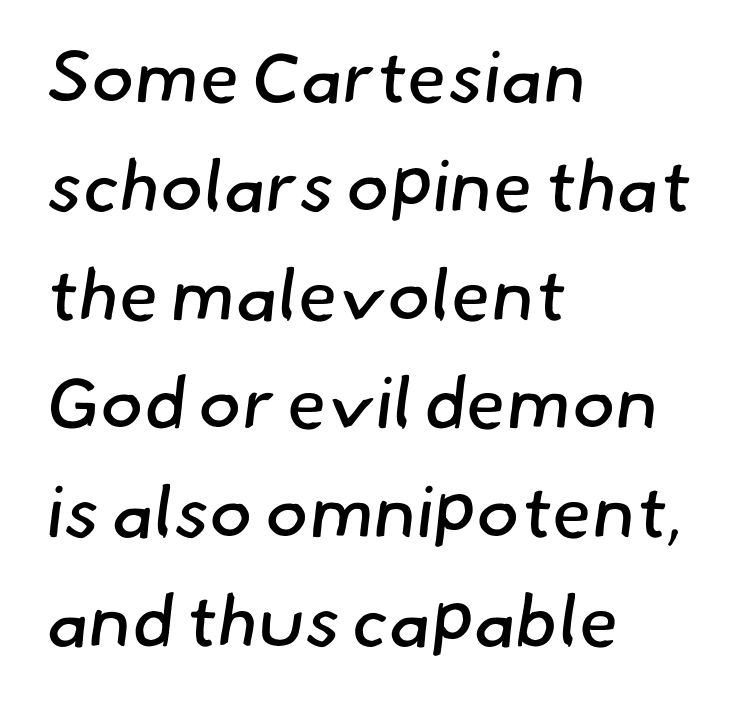
{"serif": "no", "bold": "no", "weight": "regular", "width": "normal", "stroke_contrast": "low", "x_height": "small", "monospaced": "no", "underline": "no", "align": "left", "line_spacing": "normal", "line_spacing_ratio": 1.49, "letter_spacing": "normal", "letter_spacing_em": 0.0, "glyph_px": 73}
